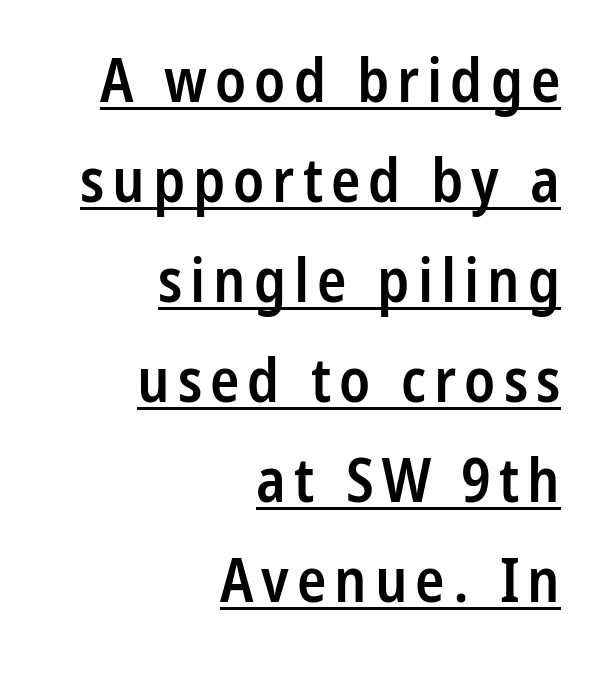
The image shows 61 px semibold, condensed sans-serif type, upright; set right-aligned, normal line spacing (1.64x), underlined; low stroke contrast and a medium x-height.
